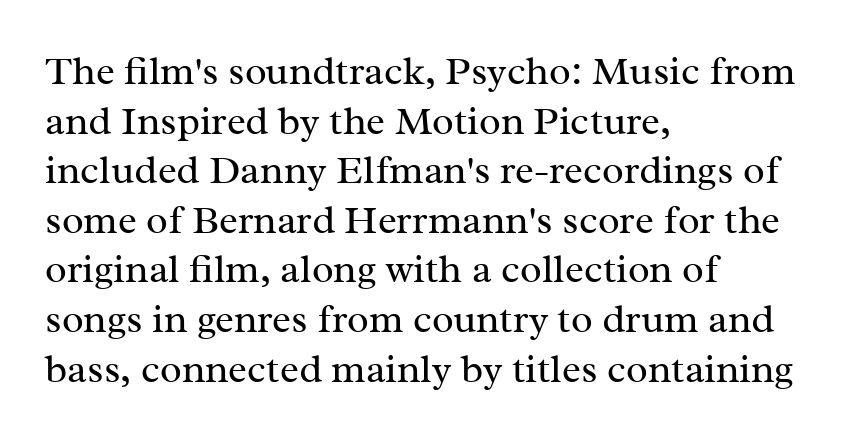
Note the varied advance widths — an 'i' is clearly narrower than an 'm'. Notice how the passage keeps a crisp vertical edge on the left only. Type without underlining. No extra tracking has been applied to these lines.
